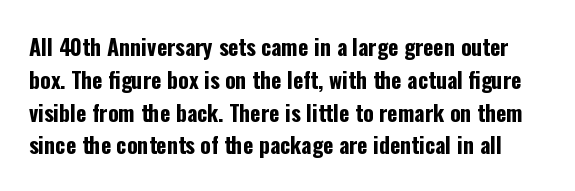
The image shows 22 px bold type, upright; set normal line spacing (1.49x), normal letter spacing, not underlined.
